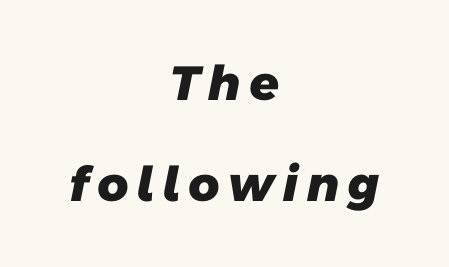
Q: Is the text bold? A: Yes.
Q: Is the typeface a serif or a sans-serif typeface? A: Sans-serif.
Q: Is the text underlined? A: No.
Q: How is the paragraph aligned? A: Centered.
Q: Is the spacing between lines tight, normal or loose? A: Loose.
Q: Width (condensed, normal, or wide)? A: Normal.
Q: Stroke contrast? A: Low.
Q: x-height? A: Medium.
Q: Monospaced? A: No.
